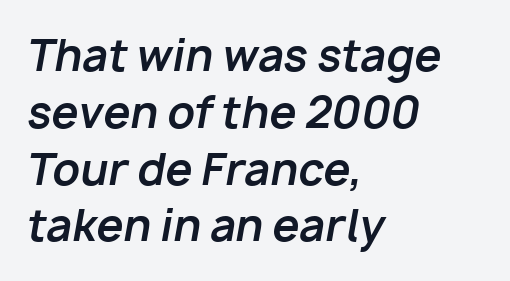
Q: Is the text bold? A: Yes.
Q: Is the text italic (slanted)? A: Yes, it leans right by about 10 degrees.
Q: Is the text underlined? A: No.
Q: How is the paragraph aligned? A: Left-aligned.
Q: Is the spacing between letters normal or unusually wide? A: Normal.
Q: Is the spacing between lines tight, normal or loose? A: Normal.
Q: Width (condensed, normal, or wide)? A: Normal.
Q: Stroke contrast? A: Low.
Q: x-height? A: Medium.
Q: Monospaced? A: No.
